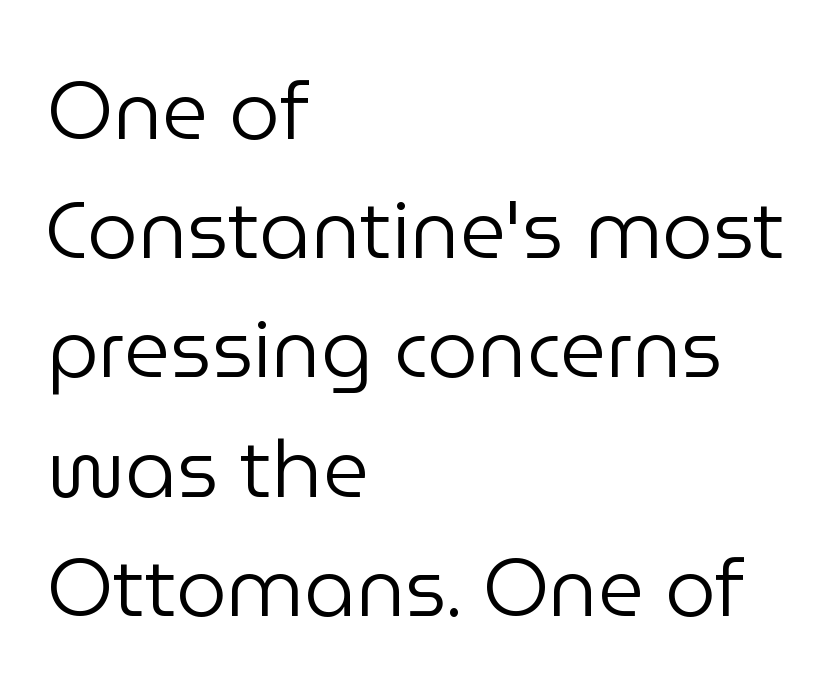
The image shows 80 px regular-weight sans-serif type, upright; set left-aligned, normal line spacing (1.49x), normal letter spacing, not underlined; low stroke contrast and a medium x-height.
